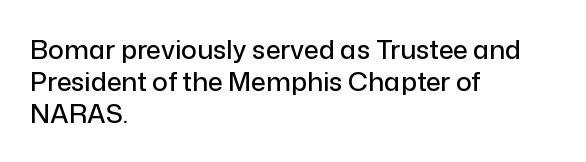
{"italic": "no", "underline": "no", "align": "left", "line_spacing_ratio": 1.23, "letter_spacing": "normal", "letter_spacing_em": 0.0, "glyph_px": 26}
